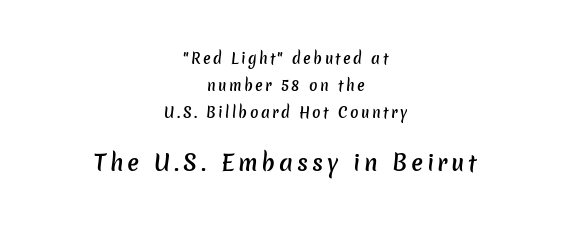
{"bold": "semi", "underline": "no", "align": "center", "line_spacing": "loose", "line_spacing_ratio": 1.92, "larger_block": "second", "size_ratio": 1.57, "glyph_px": 22}
